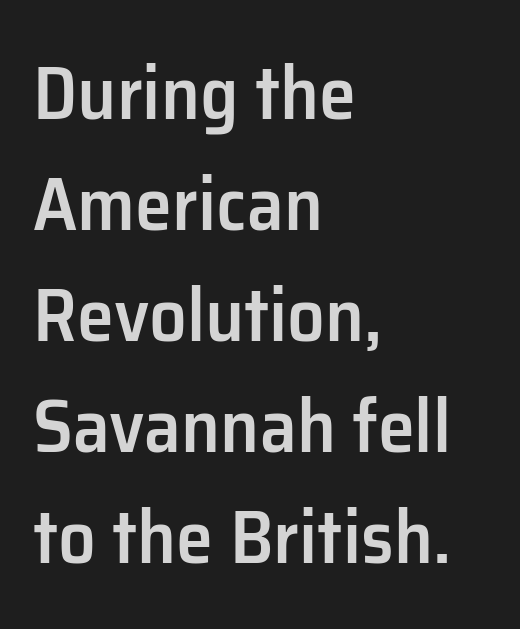
{"serif": "no", "italic": "no", "bold": "semi", "weight": "semibold", "width": "normal", "stroke_contrast": "low", "x_height": "medium", "monospaced": "no", "underline": "no", "align": "left", "line_spacing": "normal", "line_spacing_ratio": 1.48, "letter_spacing": "normal", "letter_spacing_em": 0.0, "glyph_px": 75}
